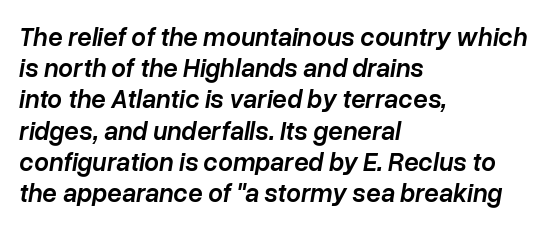
The image shows 26 px text type, italic (leaning right); set left-aligned, line spacing 1.2x, normal letter spacing, not underlined.
